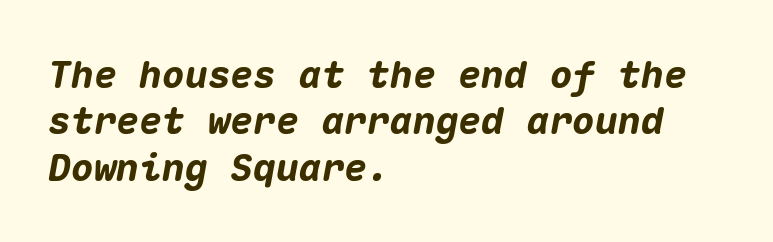
Does the weight exceed regular? Yes, all the way to bold. Every character sits at an angle, as italics do. Spacing verdict: monospaced, one width for all characters. These lines keep a tight, regular rhythm from letter to letter.
